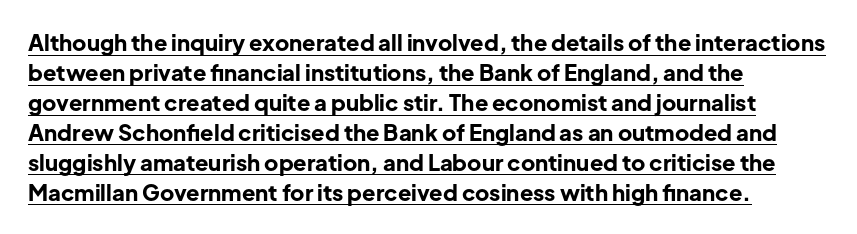
Between one letter and the next there's only the usual sliver of space. The strokes are fattened all the way to bold. A normal amount of white space separates one row of letters from the next. The rendered words wear a rule along their underside. Is there any slant? The stems are plumb.
